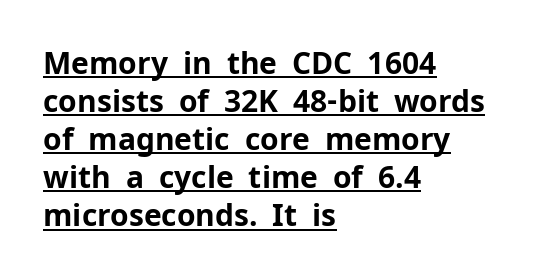
The image shows 30 px bold sans-serif type, upright; set left-aligned, normal line spacing (1.27x), normal letter spacing, underlined; low stroke contrast and a medium x-height.
